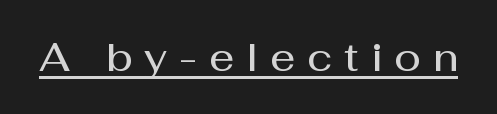
Ascenders rise straight up at ninety degrees. The rendered words wear a rule along their underside. The characters display no serif detailing; their extremities are plain. Character widths vary here, with narrow letters taking less room than wide ones. Someone cranked the tracking dial way up on this one. These words are printed semibold, heavier than regular yet not bold.
